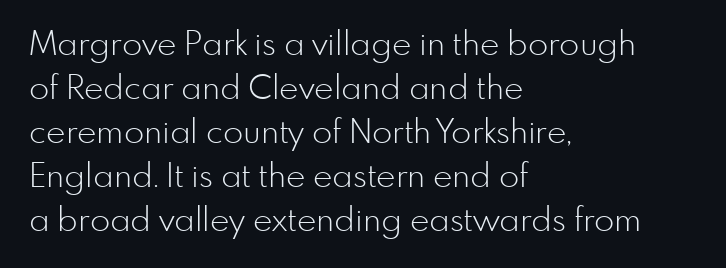
{"serif": "no", "italic": "no", "bold": "no", "weight": "light", "width": "normal", "stroke_contrast": "low", "x_height": "small", "monospaced": "no", "underline": "no", "align": "left", "line_spacing": "normal", "line_spacing_ratio": 1.33, "letter_spacing": "normal", "letter_spacing_em": 0.0, "glyph_px": 33}
